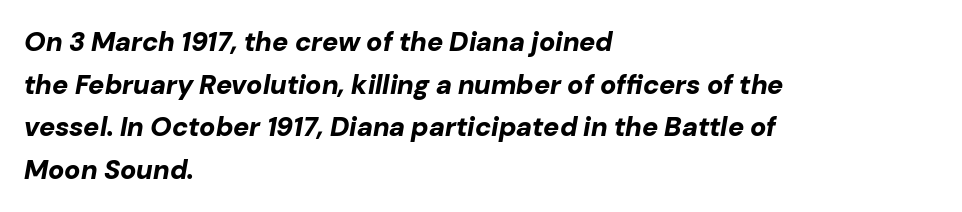
Stroke thickness is high; the sample reads as a true bold. This block has exactly the height ordinary leading produces. The line texture is even and compact thanks to regular tracking. Any mark beneath the type? The region is blank.
